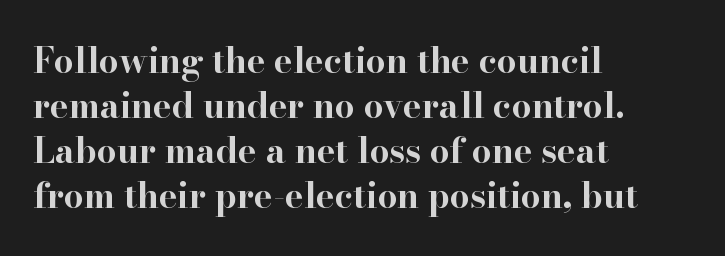
The image shows 35 px bold, wide serif type, upright; set left-aligned, normal line spacing (1.29x), normal letter spacing, not underlined; high stroke contrast and a small x-height.
